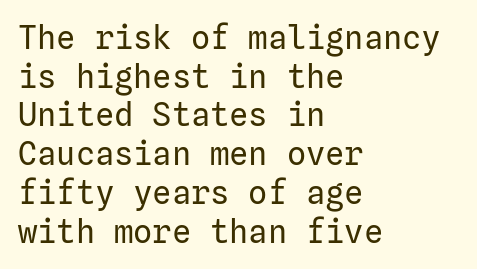
No italicization has been applied; the sample stays upright. Weight: regular or lighter. This rendering uses left alignment, leaving the right contour irregular. Any mark beneath the type? The region is blank. Serifs: no, the terminals of the letterforms are clean. Characters follow at the spacing the type designer built in.
